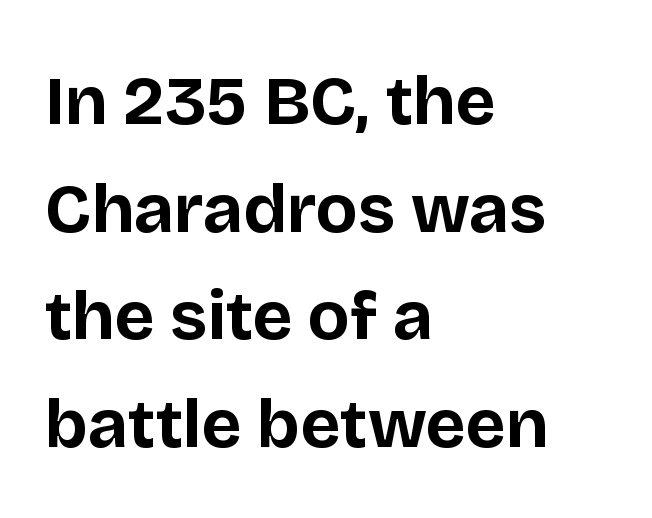
The image shows 69 px bold sans-serif type, upright; set left-aligned, normal line spacing (1.56x), normal letter spacing, not underlined; low stroke contrast and a large x-height.
